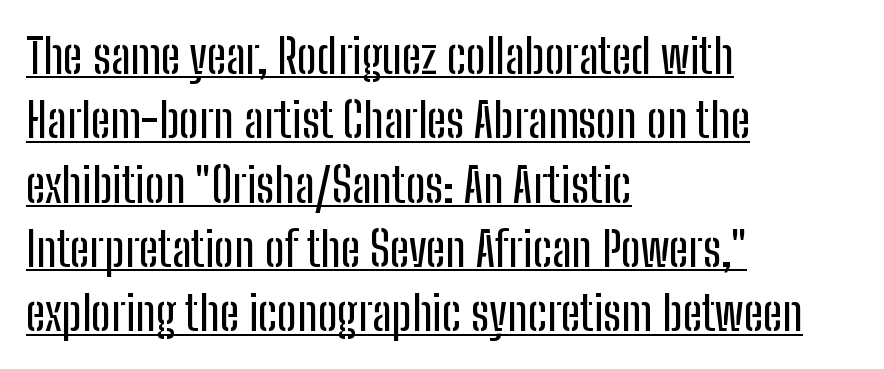
The image shows 48 px condensed sans-serif type, upright; set left-aligned, normal line spacing (1.34x), normal letter spacing, underlined; low stroke contrast and a medium x-height.
